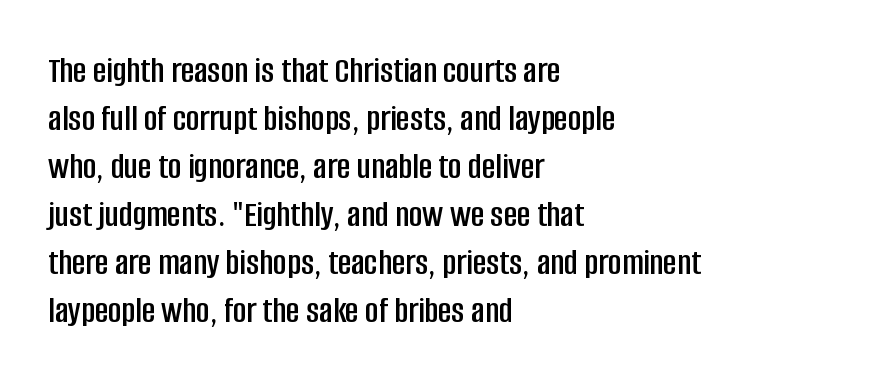
The image shows 37 px condensed sans-serif type, upright; set left-aligned, normal line spacing (1.3x), normal letter spacing, not underlined; low stroke contrast and a large x-height.
